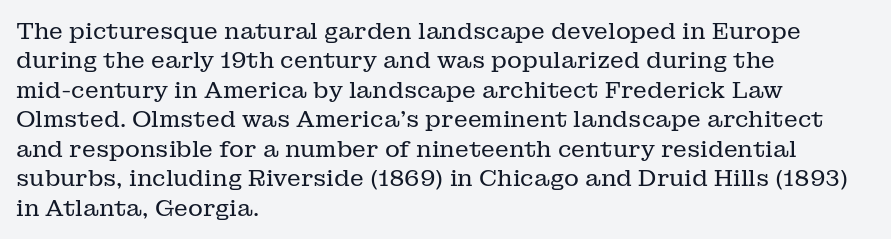
{"italic": "no", "bold": "no", "underline": "no", "align": "left", "line_spacing": "normal", "line_spacing_ratio": 1.28, "letter_spacing": "normal", "letter_spacing_em": 0.0, "glyph_px": 23}
